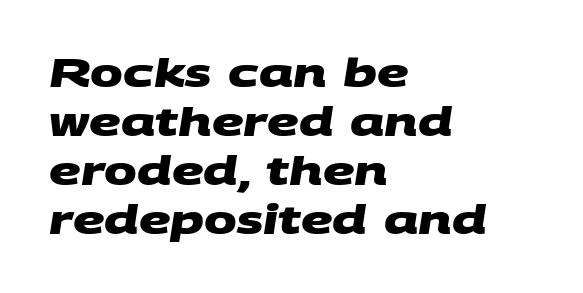
The rendering anchors every line to the left-hand side. Vertical spacing — default. In terms of letterform style, serifs are entirely absent. Think of a printed novel: that variable character pitch is what you see here. The letters are bold, with thick, heavy strokes. Honestly, the letter spacing is just normal — you wouldn't notice it.
